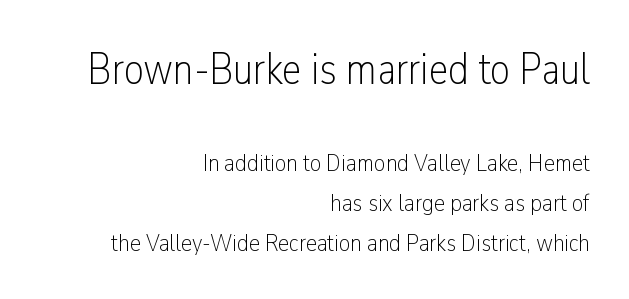
Q: Is the text bold? A: No.
Q: Is the text italic (slanted)? A: No, it is upright.
Q: Is the typeface a serif or a sans-serif typeface? A: Sans-serif.
Q: Is the text underlined? A: No.
Q: How is the paragraph aligned? A: Right-aligned.
Q: Is the spacing between letters normal or unusually wide? A: Normal.
Q: Is the spacing between lines tight, normal or loose? A: Normal.
Q: Which block of text is set in a larger size, the first (top) or the second (bottom)? A: The first (top) one.
Q: Width (condensed, normal, or wide)? A: Condensed.
Q: Stroke contrast? A: Low.
Q: x-height? A: Medium.
Q: Monospaced? A: No.
